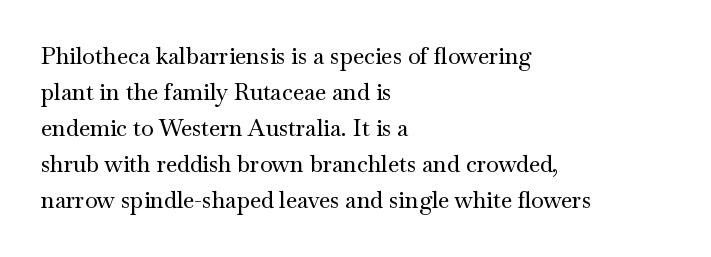
Q: Is the text italic (slanted)? A: No, it is upright.
Q: Is the text underlined? A: No.
Q: How is the paragraph aligned? A: Left-aligned.
Q: Is the spacing between letters normal or unusually wide? A: Normal.
Q: Is the spacing between lines tight, normal or loose? A: Normal.
